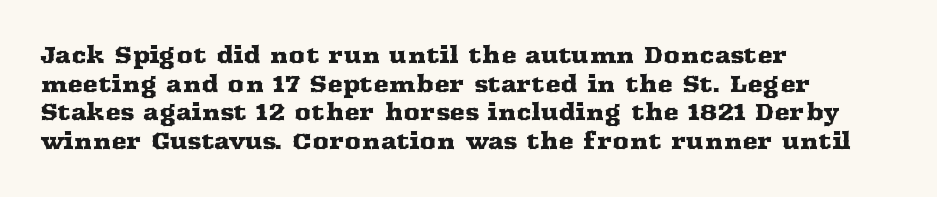
{"italic": "no", "underline": "no", "align": "left", "line_spacing": "normal", "line_spacing_ratio": 1.25, "letter_spacing": "normal", "letter_spacing_em": 0.0, "glyph_px": 23}
